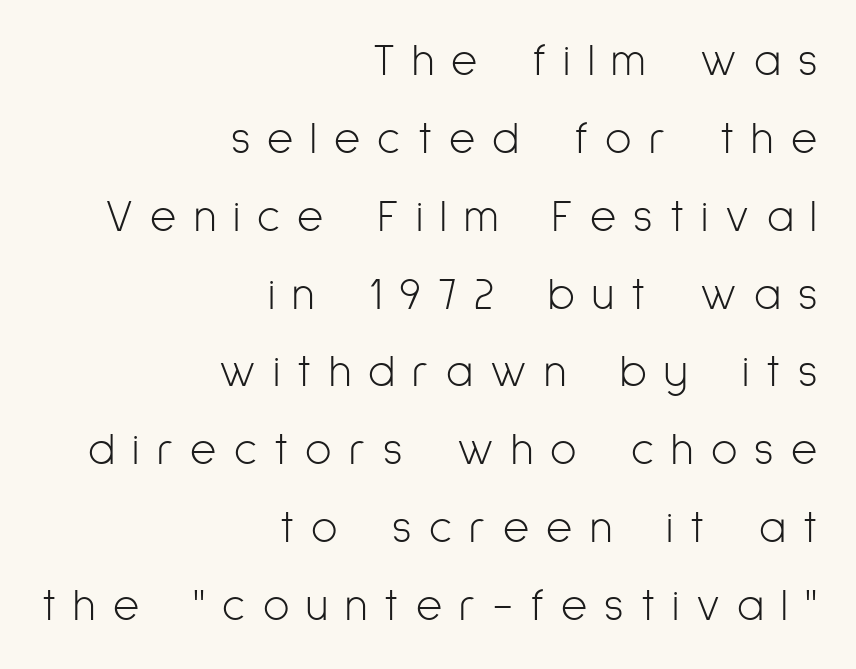
Q: Is the text bold? A: No.
Q: Is the text italic (slanted)? A: No, it is upright.
Q: Is the typeface a serif or a sans-serif typeface? A: Sans-serif.
Q: Is the text underlined? A: No.
Q: How is the paragraph aligned? A: Right-aligned.
Q: Is the spacing between letters normal or unusually wide? A: Unusually wide.
Q: Width (condensed, normal, or wide)? A: Condensed.
Q: Stroke contrast? A: Low.
Q: x-height? A: Medium.
Q: Monospaced? A: No.
